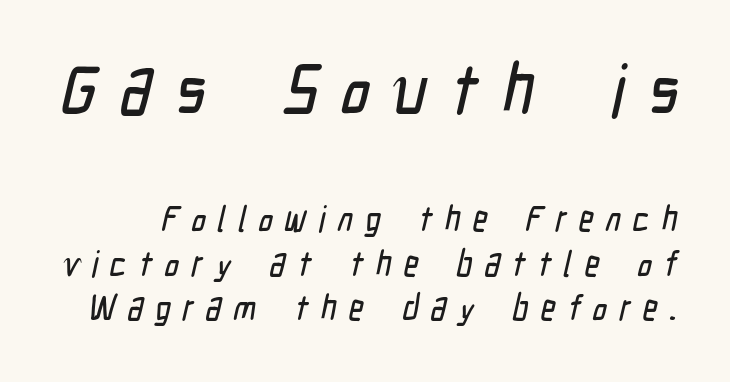
Q: Is the typeface a serif or a sans-serif typeface? A: Sans-serif.
Q: Is the text underlined? A: No.
Q: Is the spacing between letters normal or unusually wide? A: Unusually wide.
Q: Which block of text is set in a larger size, the first (top) or the second (bottom)? A: The first (top) one.
Q: Width (condensed, normal, or wide)? A: Condensed.
Q: Stroke contrast? A: Low.
Q: x-height? A: Medium.
Q: Monospaced? A: No.
